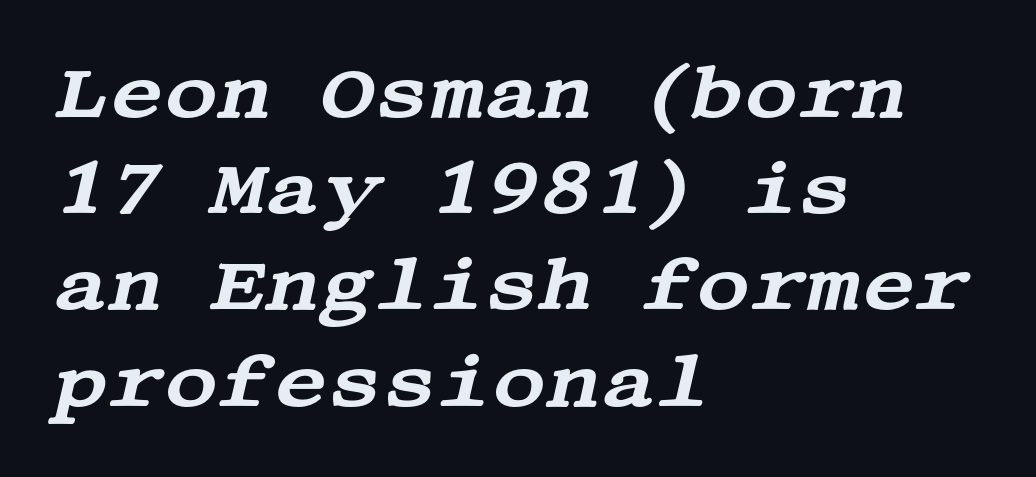
You can tell from the footed stems that serif type was used. A typesetter would call this zero additional tracking. The text block is weighted toward the left margin, trailing off unevenly rightward. You can tell it's italic because the verticals aren't actually vertical.
